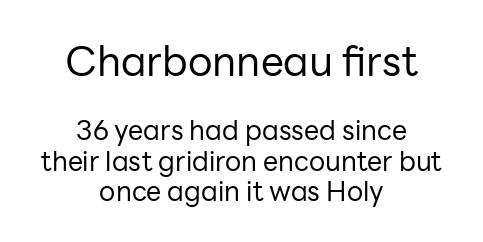
Posture: vertical. This rendering employs a face without finishing strokes, i.e., a sans-serif. The earlier block is typeset at a bigger size than the later block. You could not count columns in this text — the font is proportionally spaced. The rendering positions every line midway between the sides. Very little white space separates one row of letters from the next.
